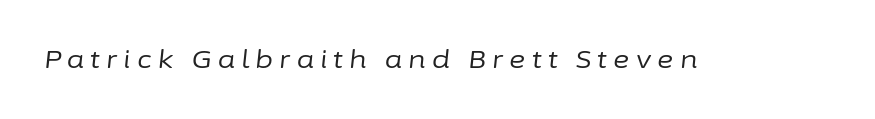
The image shows 25 px text type, italic (leaning right); set unusually wide letter spacing (+0.25 em), not underlined.
